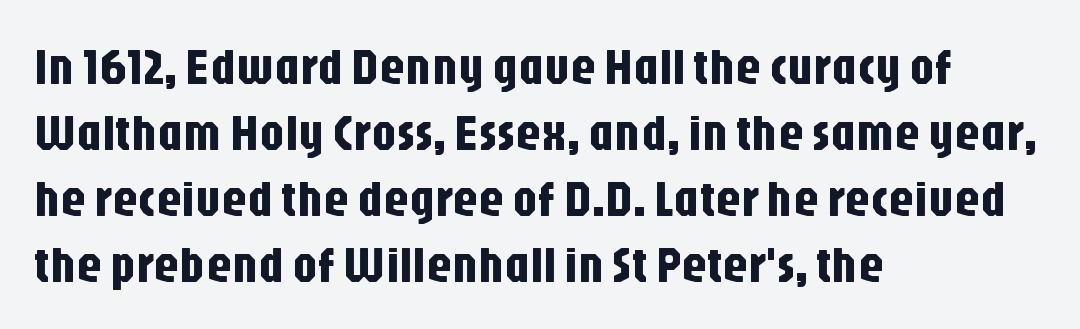
If you drew a line through each stem, it would be perfectly vertical. The lines are quadded left. These lines sit exactly where default settings would place them. The specimen omits any rule beneath the text block's lines.
